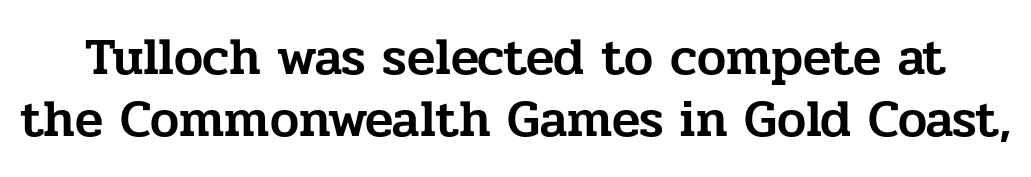
Old-style or modern, the face here clearly has serifs. The words here are not underlined. Characters follow at the spacing the type designer built in. Ascenders rise straight up at ninety degrees. These lines are rendered in a variable-pitch font.
